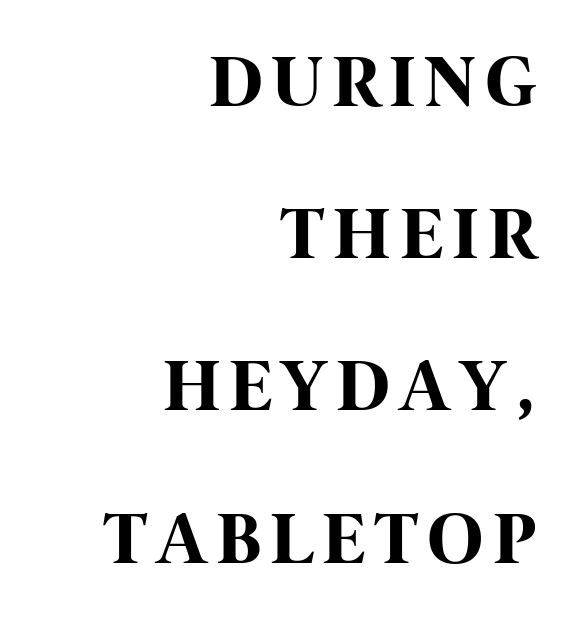
A typesetter would call this proportional, since set widths differ per character. The face used here has the dense, thick strokes of a bold. Bare-footed words on every line. Unlike a traditional serif, this face leaves its strokes unadorned. Quick note: not italic, upright. Teacher's note: observe the even right margin — that is flush-right alignment.
